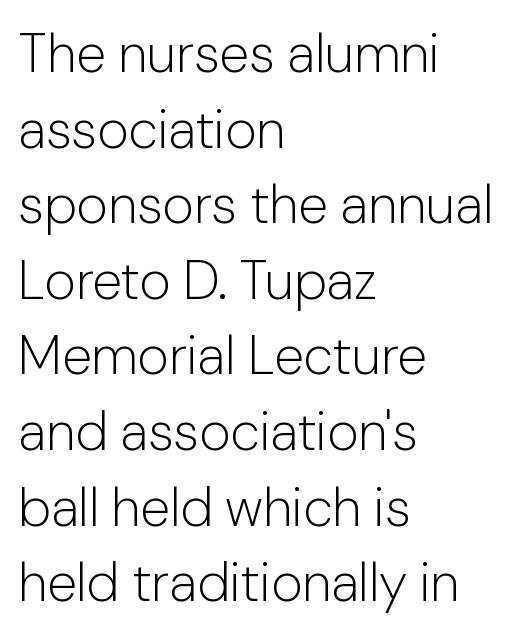
The setting favours the left margin, as ordinary paragraphs usually do. Nothing unusual about the tracking: characters are spaced as the font intends. Interline gaps are of average width in this sample. Is this a sans? Yes — the strokes have no serifs. The characters are drawn with everyday or finer stroke widths. Bare-footed words on every line.
